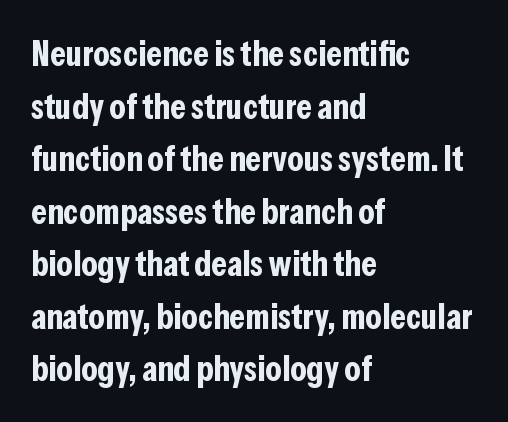
Q: Is the text bold? A: Yes.
Q: Is the text italic (slanted)? A: No, it is upright.
Q: Is the typeface a serif or a sans-serif typeface? A: Sans-serif.
Q: Is the text underlined? A: No.
Q: How is the paragraph aligned? A: Left-aligned.
Q: Is the spacing between letters normal or unusually wide? A: Normal.
Q: Is the spacing between lines tight, normal or loose? A: Normal.
Q: Width (condensed, normal, or wide)? A: Condensed.
Q: Stroke contrast? A: Low.
Q: x-height? A: Medium.
Q: Monospaced? A: No.
